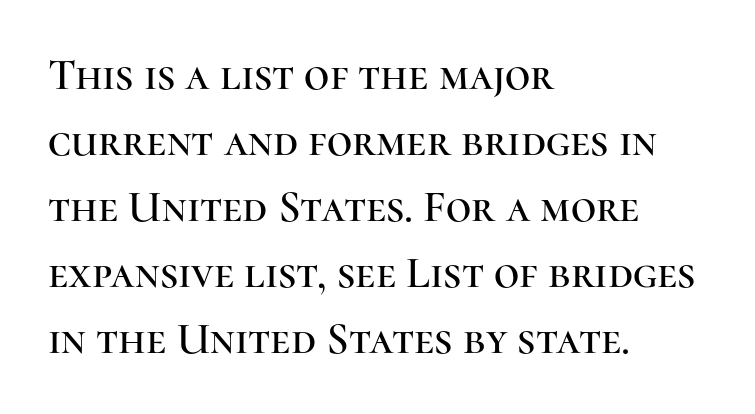
Q: Is the text italic (slanted)? A: No, it is upright.
Q: Is the typeface a serif or a sans-serif typeface? A: Serif.
Q: Is the text underlined? A: No.
Q: How is the paragraph aligned? A: Left-aligned.
Q: Is the spacing between letters normal or unusually wide? A: Normal.
Q: Is the spacing between lines tight, normal or loose? A: Normal.
Q: Width (condensed, normal, or wide)? A: Normal.
Q: Stroke contrast? A: High.
Q: x-height? A: Medium.
Q: Monospaced? A: No.
